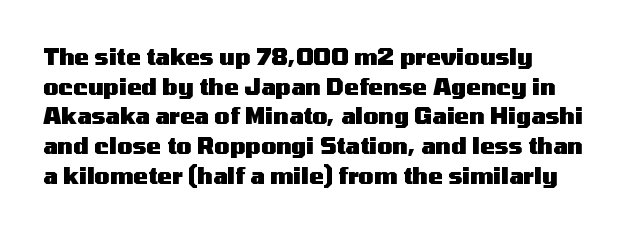
Caption: standard tracking, unaltered. Bold? Absolutely — the strokes are thick and heavy. Where is the straight margin? On the left. The line-height multiplier appears to be the usual default. Underlining? Definitely not there. Upright lettering throughout.
